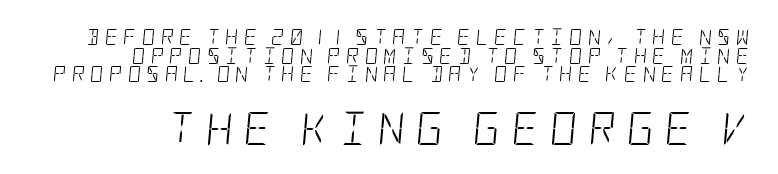
{"italic": "yes", "lean": "right", "slant_degrees": 5, "bold": "no", "weight": "light", "width": "condensed", "stroke_contrast": "low", "x_height": "large", "underline": "no", "line_spacing_ratio": 1.17, "letter_spacing": "wide", "letter_spacing_em": 0.35, "larger_block": "second", "size_ratio": 2.06, "glyph_px": 33}
